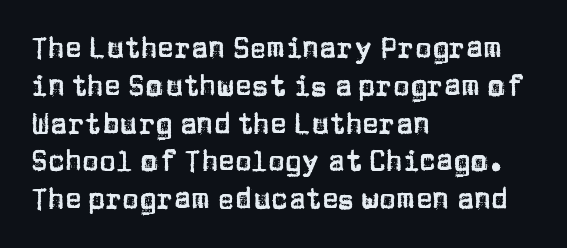
The image shows 28 px sans-serif type, upright; set left-aligned, normal line spacing (1.35x), normal letter spacing, not underlined; low stroke contrast and a large x-height.
